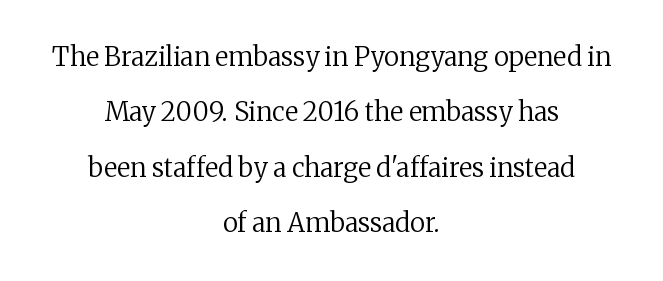
Italic? Not at all — the glyphs are vertical. Which margin do the lines hug? Neither — every line sits in the middle. Only glyphs here, with clear space below each row. Here the glyphs are tracked normally, forming tight word shapes.
